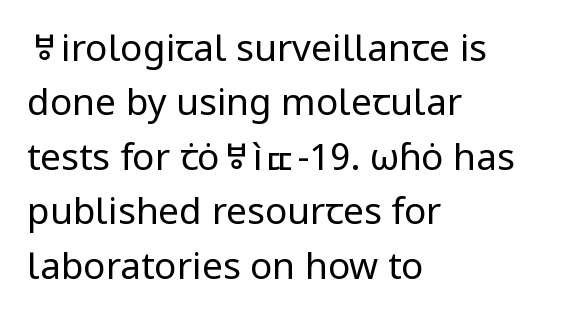
Q: Is the text bold? A: No.
Q: Is the text italic (slanted)? A: No, it is upright.
Q: Is the typeface a serif or a sans-serif typeface? A: Sans-serif.
Q: Is the text underlined? A: No.
Q: How is the paragraph aligned? A: Left-aligned.
Q: Is the spacing between letters normal or unusually wide? A: Normal.
Q: Is the spacing between lines tight, normal or loose? A: Normal.
Q: Width (condensed, normal, or wide)? A: Normal.
Q: Stroke contrast? A: Low.
Q: x-height? A: Medium.
Q: Monospaced? A: No.
